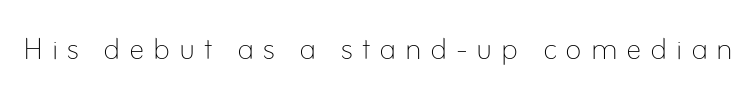
{"italic": "no", "bold": "no", "weight": "thin", "width": "normal", "stroke_contrast": "low", "x_height": "small", "monospaced": "no", "underline": "no", "letter_spacing": "wide", "letter_spacing_em": 0.22, "glyph_px": 39}
